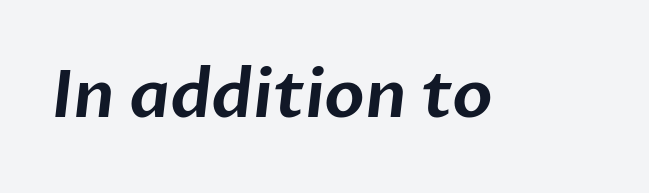
Has an underline been added? It has not. You could not count columns in this text — the font is proportionally spaced. Grotesque or geometric, the face here clearly has no serifs. Tracking value appears to be zero — textbook default spacing.
